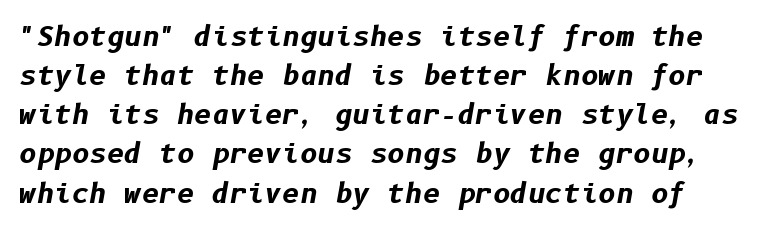
Q: Is the text bold? A: Yes.
Q: Is the text italic (slanted)? A: Yes, it leans right by about 10 degrees.
Q: Is the text underlined? A: No.
Q: Is the spacing between letters normal or unusually wide? A: Normal.
Q: Is the spacing between lines tight, normal or loose? A: Normal.
